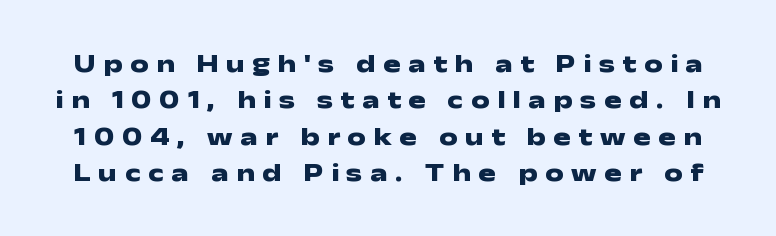
The image shows 26 px bold type, upright; set normal line spacing (1.4x), unusually wide letter spacing (+0.29 em), not underlined.
